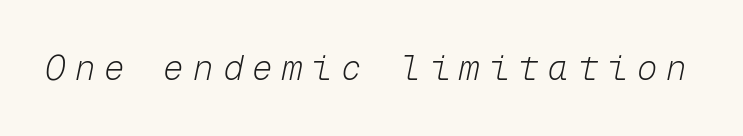
{"italic": "yes", "lean": "right", "slant_degrees": 12, "bold": "no", "weight": "light", "width": "normal", "stroke_contrast": "low", "x_height": "medium", "monospaced": "yes", "underline": "no", "letter_spacing": "wide", "letter_spacing_em": 0.27, "glyph_px": 34}
